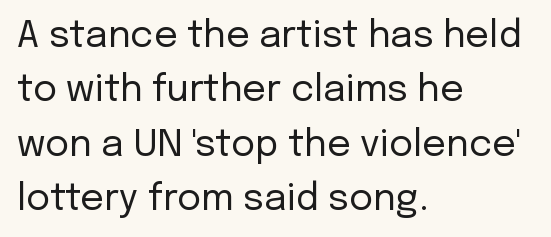
The image shows 37 px regular-weight sans-serif type, upright; set left-aligned, normal line spacing (1.47x), normal letter spacing, not underlined; low stroke contrast and a medium x-height.
